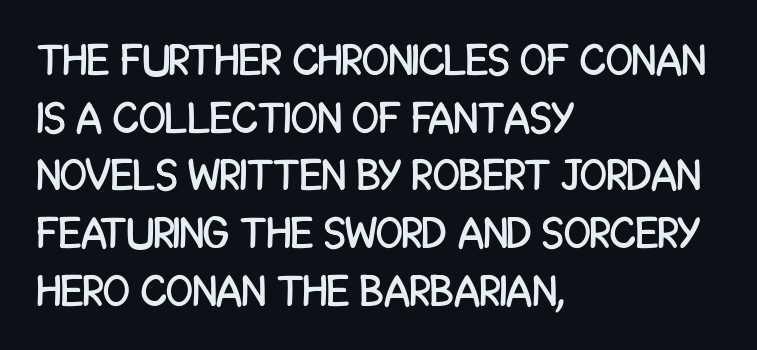
Note the varied advance widths — an 'i' is clearly narrower than an 'm'. This sample keeps an unexceptional amount of space between lines. Letters rest on an invisible, unmarked baseline. Casual observation: everything's shoved over to the left.
